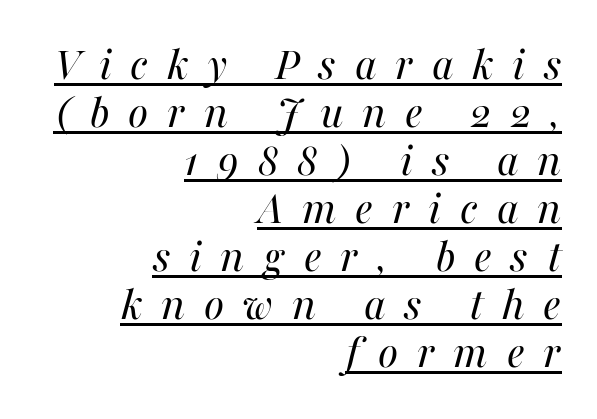
{"italic": "yes", "lean": "right", "slant_degrees": 16, "bold": "no", "weight": "regular", "width": "normal", "stroke_contrast": "medium", "x_height": "medium", "monospaced": "no", "underline": "yes", "align": "right", "line_spacing": "tight", "line_spacing_ratio": 1.0, "letter_spacing": "wide", "letter_spacing_em": 0.39, "glyph_px": 48}
